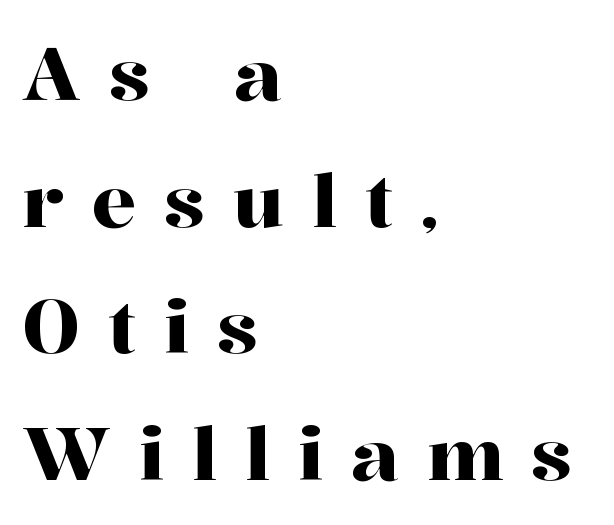
The image shows 74 px serif type, upright; set left-aligned, line spacing 1.71x, unusually wide letter spacing (+0.38 em), not underlined; high stroke contrast and a medium x-height.
